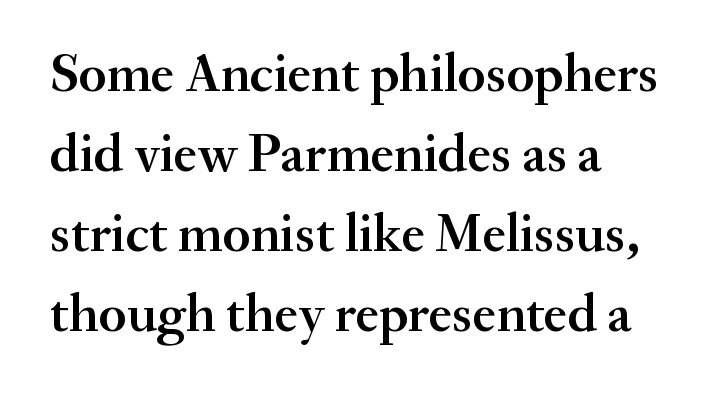
Q: Is the text bold? A: Semi-bold.
Q: Is the text italic (slanted)? A: No, it is upright.
Q: Is the typeface a serif or a sans-serif typeface? A: Serif.
Q: Is the text underlined? A: No.
Q: How is the paragraph aligned? A: Left-aligned.
Q: Is the spacing between letters normal or unusually wide? A: Normal.
Q: Is the spacing between lines tight, normal or loose? A: Normal.
Q: Width (condensed, normal, or wide)? A: Normal.
Q: Stroke contrast? A: Medium.
Q: x-height? A: Small.
Q: Monospaced? A: No.
